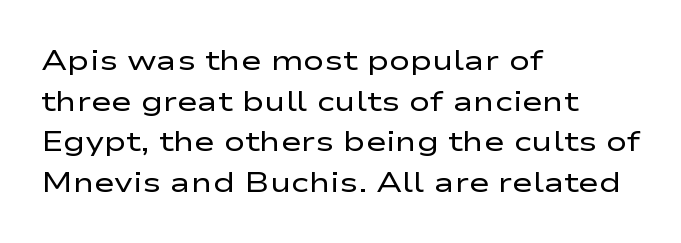
Q: Is the text bold? A: No.
Q: Is the text italic (slanted)? A: No, it is upright.
Q: Is the typeface a serif or a sans-serif typeface? A: Sans-serif.
Q: Is the text underlined? A: No.
Q: How is the paragraph aligned? A: Left-aligned.
Q: Is the spacing between letters normal or unusually wide? A: Normal.
Q: Is the spacing between lines tight, normal or loose? A: Normal.
Q: Width (condensed, normal, or wide)? A: Wide.
Q: Stroke contrast? A: Low.
Q: x-height? A: Medium.
Q: Monospaced? A: No.
